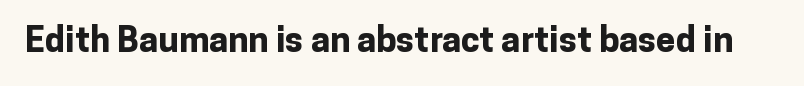
The image shows 35 px bold sans-serif type, upright; set normal letter spacing, not underlined; low stroke contrast and a medium x-height.
